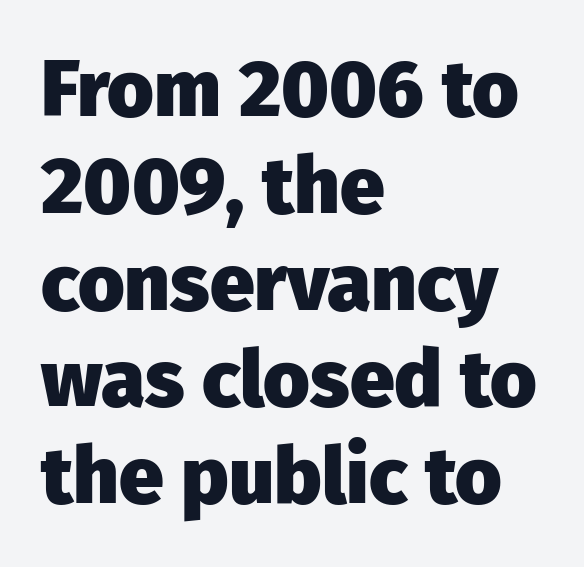
The image shows 80 px heavy sans-serif type, upright; set left-aligned, line spacing 1.21x, normal letter spacing, not underlined; low stroke contrast and a medium x-height.
